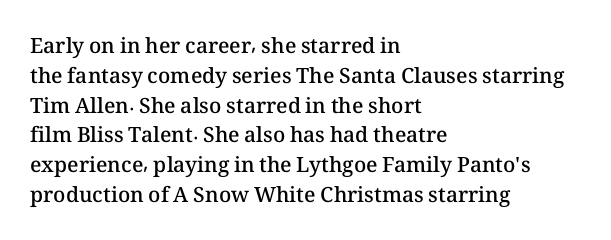
Q: Is the text bold? A: Semi-bold.
Q: Is the text italic (slanted)? A: No, it is upright.
Q: Is the text underlined? A: No.
Q: How is the paragraph aligned? A: Left-aligned.
Q: Is the spacing between letters normal or unusually wide? A: Normal.
Q: Is the spacing between lines tight, normal or loose? A: Normal.
